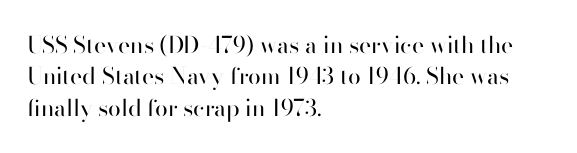
The image shows 23 px text type, upright; set left-aligned, normal line spacing (1.36x), normal letter spacing, not underlined.
